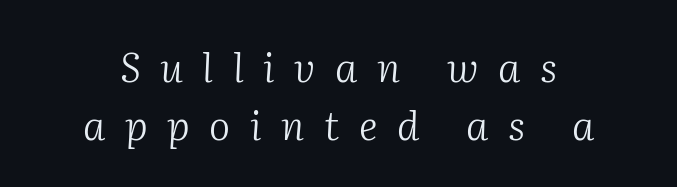
This is serif lettering, the kind often seen in printed books. The designer left line spacing at the default. The typesetter chose a symmetrical, centered arrangement here. Note the varied advance widths — an 'i' is clearly narrower than an 'm'. Tracking here is generous; glyphs stand well apart from one another.
